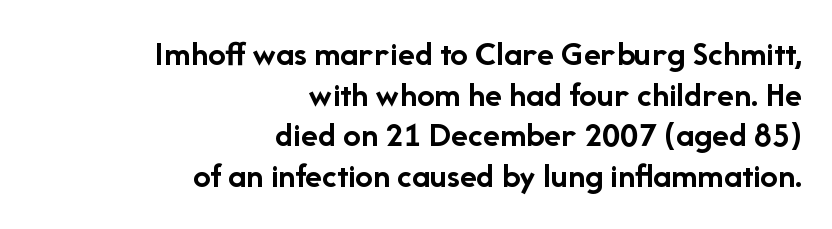
Is there any slant? The stems are plumb. The paragraph has a hard right edge and a soft left edge. Caption: standard tracking, unaltered. Just letters on the line, the space beneath them empty. I'd describe the lettering as bold — thick and assertive. A typesetter would call this proportional, since set widths differ per character.
